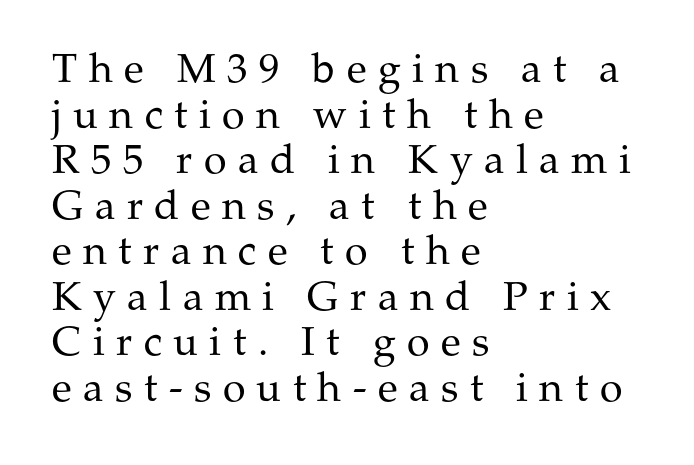
{"serif": "yes", "italic": "no", "bold": "no", "weight": "regular", "width": "normal", "stroke_contrast": "medium", "x_height": "medium", "monospaced": "no", "underline": "no", "align": "left", "line_spacing": "tight", "line_spacing_ratio": 1.11, "letter_spacing": "wide", "letter_spacing_em": 0.28, "glyph_px": 41}
